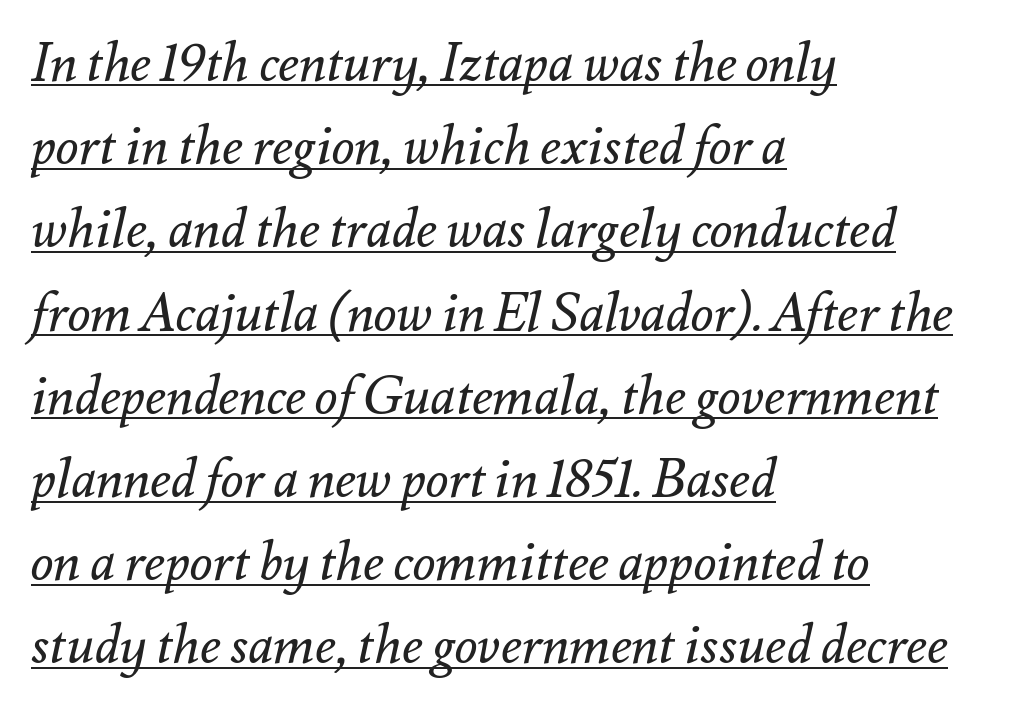
The image shows 53 px regular-weight type, italic (leaning right); set left-aligned, normal line spacing (1.57x), normal letter spacing, underlined; medium stroke contrast and a small x-height.
